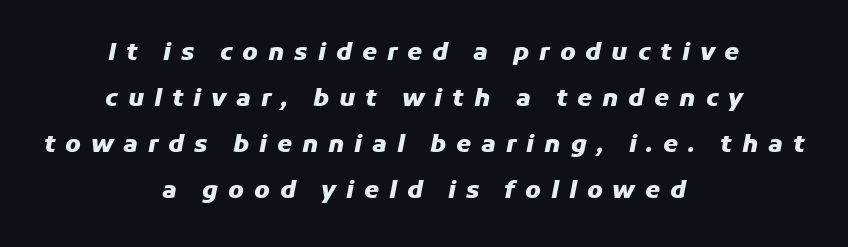
The image shows 24 px bold type, italic (leaning right); set centered, loose line spacing (1.92x), unusually wide letter spacing (+0.41 em), not underlined.
